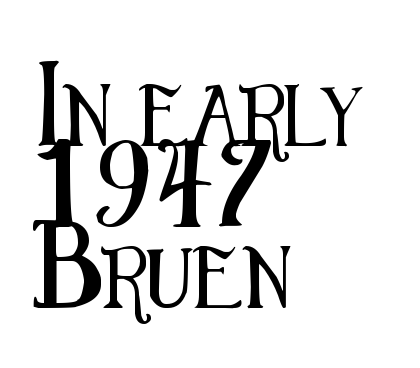
{"italic": "no", "width": "condensed", "stroke_contrast": "medium", "x_height": "medium", "monospaced": "no", "underline": "no", "align": "left", "line_spacing": "normal", "line_spacing_ratio": 1.33, "letter_spacing": "normal", "letter_spacing_em": 0.0, "glyph_px": 61}
